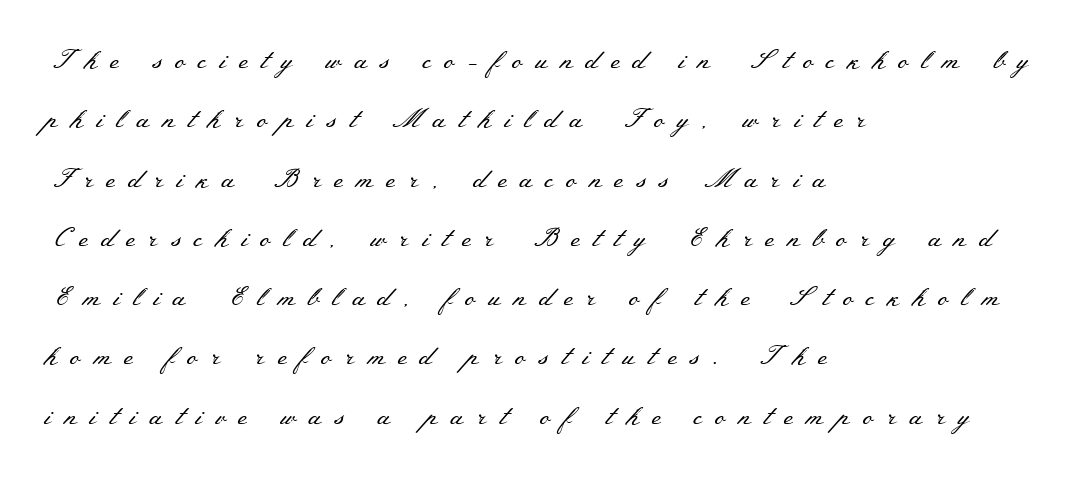
Nobody drew a line under any word here. Each line starts at the same left margin while the right side varies. The gaps between neighbouring characters are conspicuously large. This is not heavy type; no bold has been used. Regarding leading, the lines here are spaced well apart.
